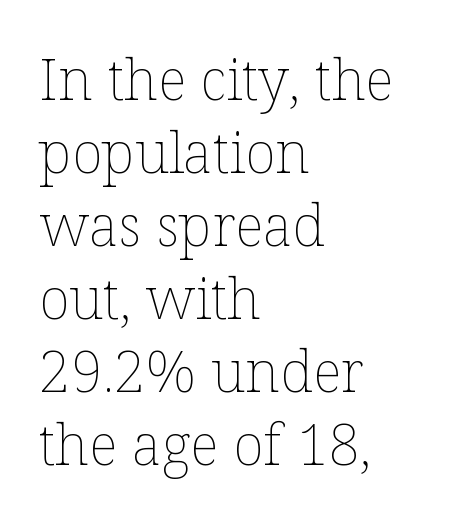
The image shows 57 px thin type, upright; set left-aligned, normal line spacing (1.28x), normal letter spacing, not underlined; low stroke contrast and a medium x-height.
